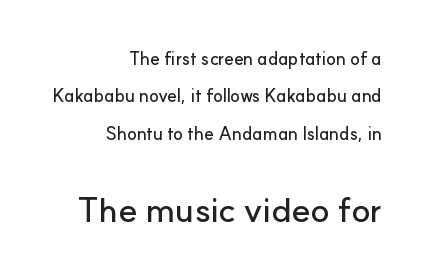
{"serif": "no", "italic": "no", "width": "normal", "stroke_contrast": "low", "x_height": "small", "monospaced": "no", "underline": "no", "align": "right", "line_spacing": "loose", "line_spacing_ratio": 2.08, "letter_spacing": "normal", "letter_spacing_em": 0.0, "larger_block": "second", "size_ratio": 1.94, "glyph_px": 35}
